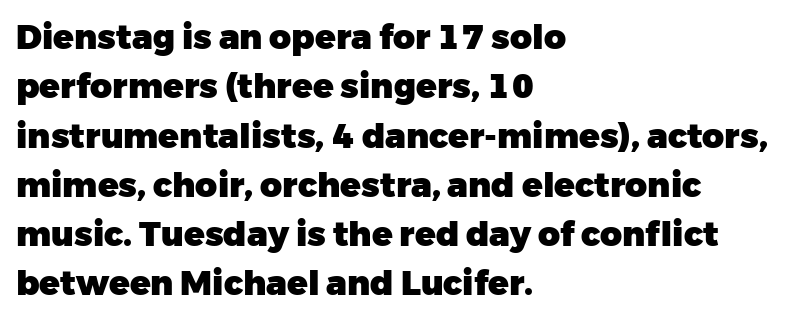
{"serif": "no", "italic": "no", "bold": "yes", "weight": "heavy", "width": "normal", "stroke_contrast": "low", "x_height": "medium", "monospaced": "no", "underline": "no", "align": "left", "line_spacing": "normal", "line_spacing_ratio": 1.45, "letter_spacing": "normal", "letter_spacing_em": 0.0, "glyph_px": 34}
